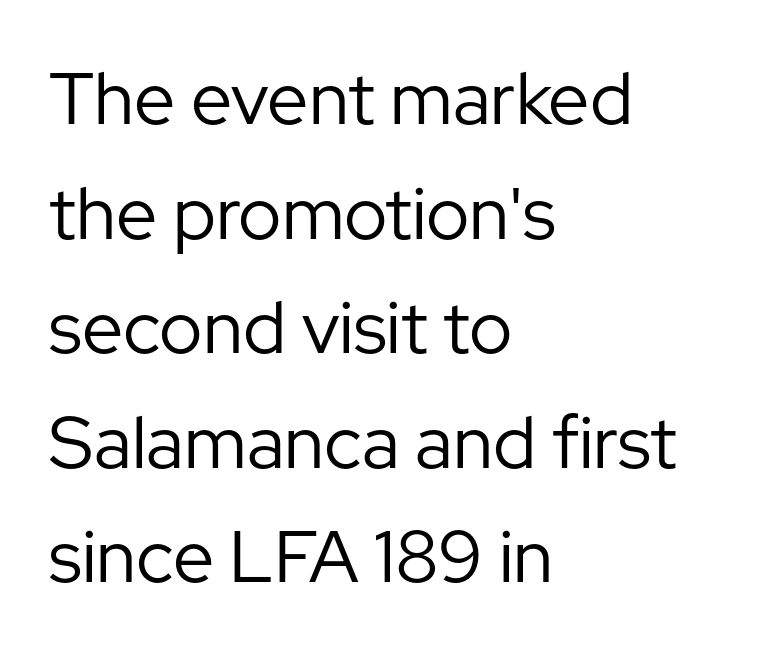
The image shows 73 px regular-weight sans-serif type, upright; set left-aligned, normal line spacing (1.57x), normal letter spacing, not underlined; low stroke contrast and a medium x-height.
